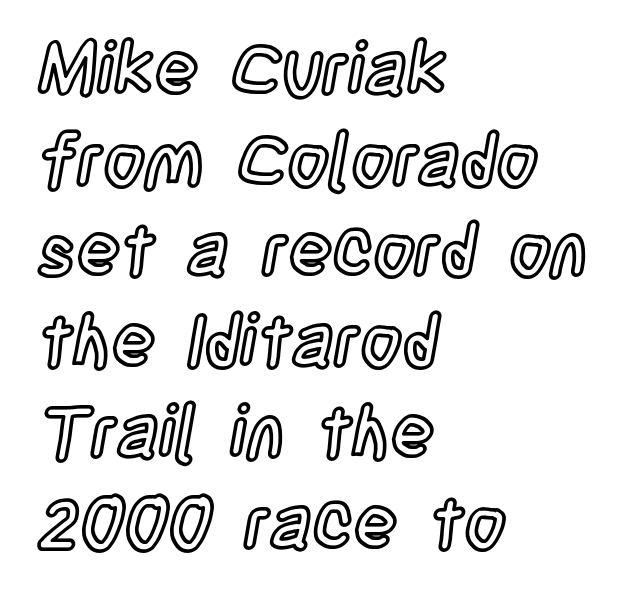
Looks like regular typesetting: each glyph gets only the width it needs. Horizontal alignment here is leftward, the default for most running prose. Compared with typical body copy, the letter spacing here is the same. Honestly, the row spacing looks completely unremarkable.
